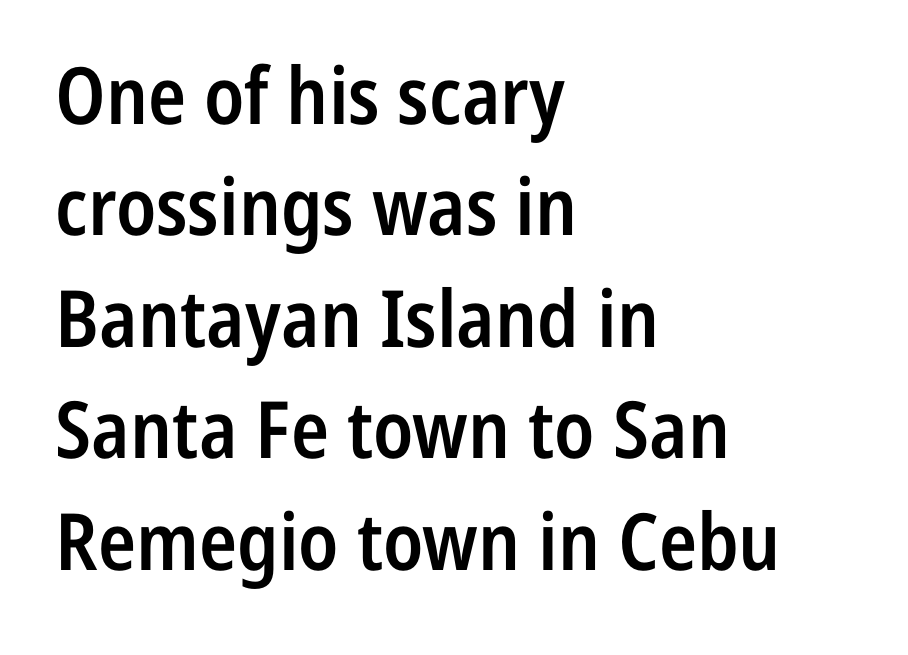
Q: Is the text bold? A: Semi-bold.
Q: Is the text italic (slanted)? A: No, it is upright.
Q: Is the typeface a serif or a sans-serif typeface? A: Sans-serif.
Q: Is the text underlined? A: No.
Q: How is the paragraph aligned? A: Left-aligned.
Q: Is the spacing between letters normal or unusually wide? A: Normal.
Q: Is the spacing between lines tight, normal or loose? A: Normal.
Q: Width (condensed, normal, or wide)? A: Condensed.
Q: Stroke contrast? A: Low.
Q: x-height? A: Medium.
Q: Monospaced? A: No.
